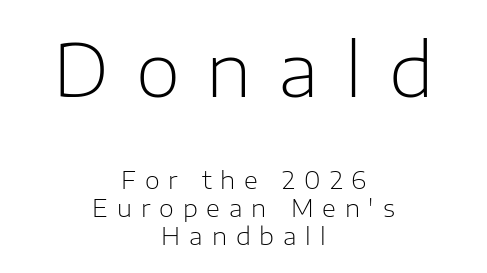
The strip under each line holds only bare page. The text block is weighted toward neither margin, spreading evenly from the middle. The face used here appears at its bigger size in the upper chunk. The type sits square on the baseline with zero lean.
